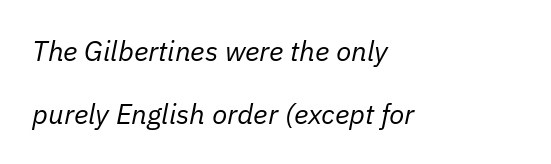
The image shows 28 px regular-weight type, italic (leaning right); set left-aligned, loose line spacing (2.24x), normal letter spacing, not underlined; low stroke contrast and a medium x-height.
